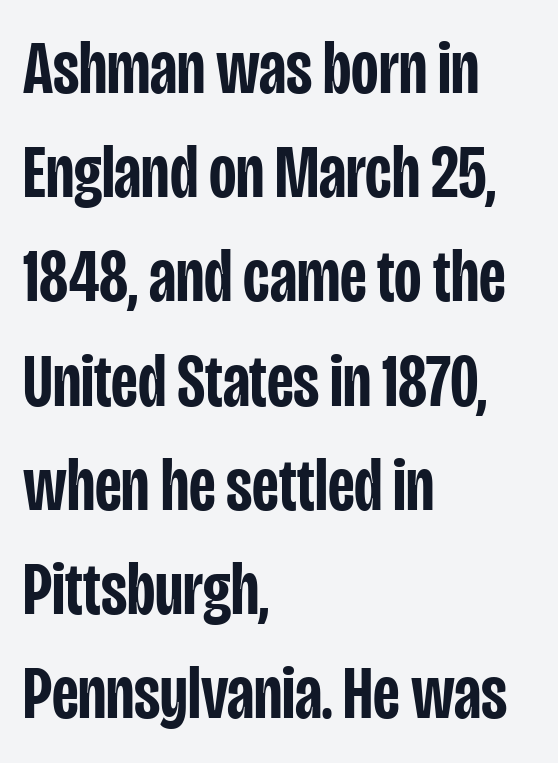
{"serif": "no", "italic": "no", "bold": "semi", "weight": "semibold", "width": "condensed", "stroke_contrast": "low", "x_height": "large", "monospaced": "no", "underline": "no", "align": "left", "line_spacing": "normal", "line_spacing_ratio": 1.39, "letter_spacing": "normal", "letter_spacing_em": 0.0, "glyph_px": 75}
